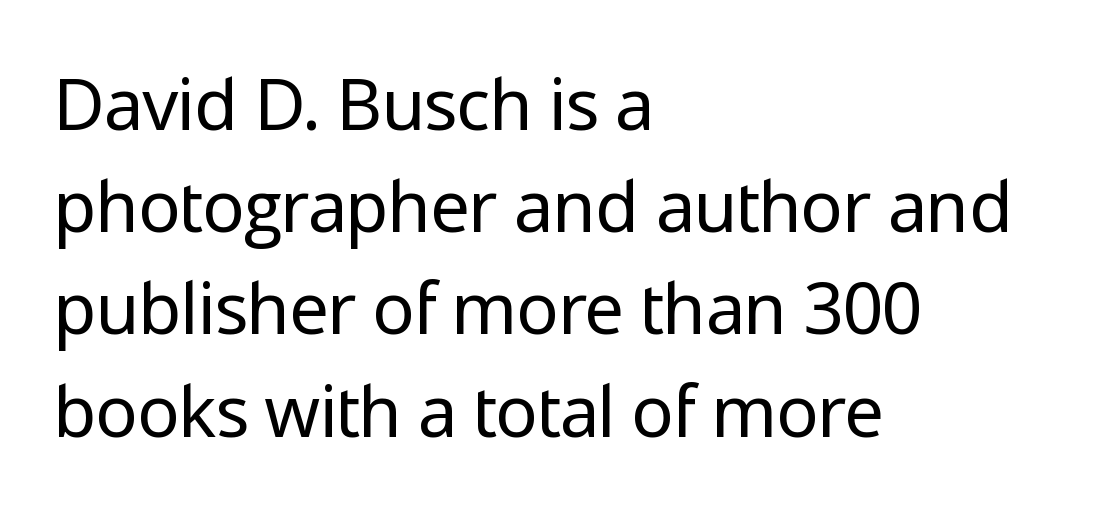
Note the varied advance widths — an 'i' is clearly narrower than an 'm'. Nobody touched the tracking dial on this one. Ascenders rise straight up at ninety degrees. Descenders hang freely into open space. Does the leading feel generous? No, just average. Regarding serifs, this sample does without them.
